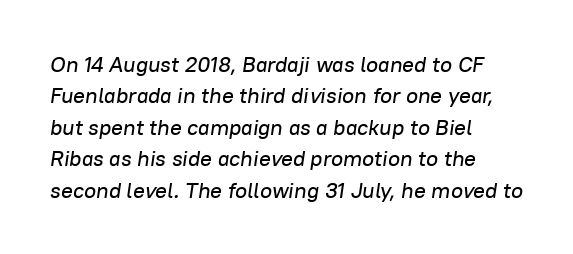
The image shows 22 px text type, italic (leaning right); set left-aligned, normal line spacing (1.43x), normal letter spacing, not underlined.
